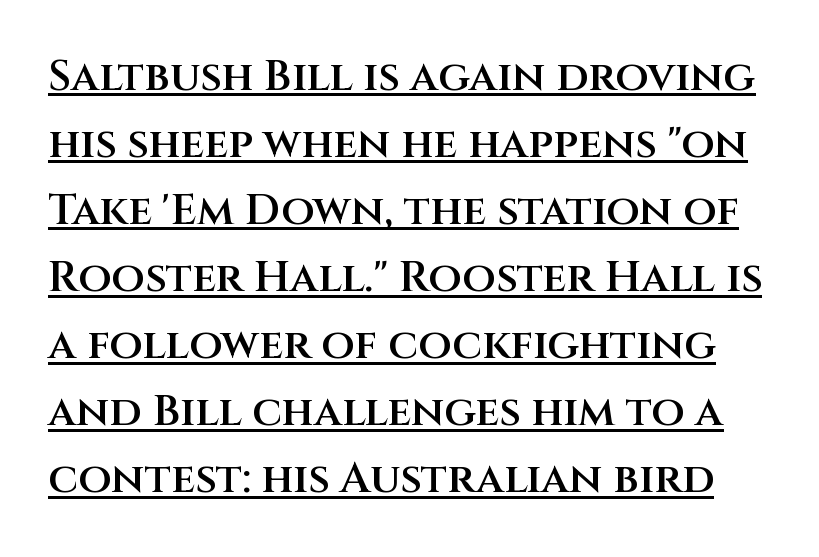
This block has exactly the height ordinary leading produces. Is the type bold? Partly — it's a semibold, heavier than regular but not fully bold. Does the type have serifs? No, each stem ends abruptly. Notice how the stems are strictly vertical — no italics here. These lines keep a tight, regular rhythm from letter to letter.
